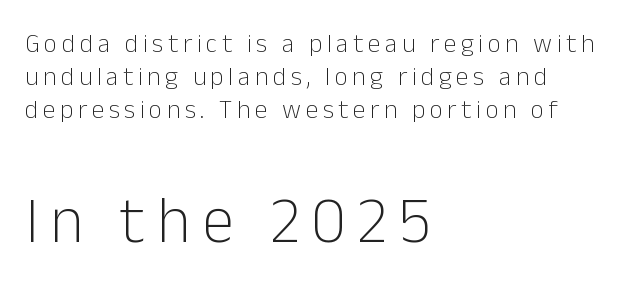
Spacing verdict: proportional, widths tailored to each character. The emphasis by scale lands on block number two, below. Weight: in the light-to-regular range. Is there any slant? The stems are plumb. The ragged edge is on the right, which tells us the setting is flush left.
